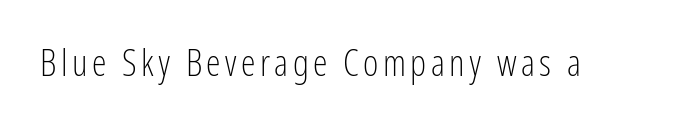
The font family rendered here belongs to the sans-serif group. Caption: face not bold, strokes unweighted. Quick note: underline off. Every stem runs plumb, perpendicular to the baseline.
